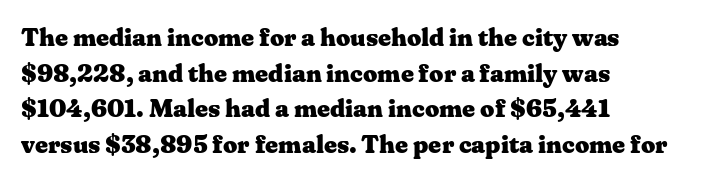
This rendering leaves character spacing at its baseline value. Any mark beneath the type? The region is blank. This is roman type, the default non-slanted kind. Pretty heavy lettering here — definitely bold. Notice how descenders clear the ascenders below comfortably — that's standard leading. All the whitespace from short lines collects on the right.
